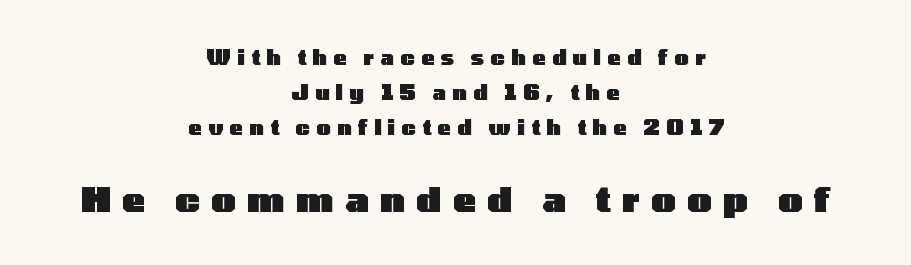
These lines are rendered in a variable-pitch font. Unlike a traditional serif, this face leaves its strokes unadorned. Of the two passages, the one underneath uses the larger point size. The zone under the glyphs is completely vacant. Strokes here are thick enough to call this a true bold. Ordinary non-slanted type is in use.
